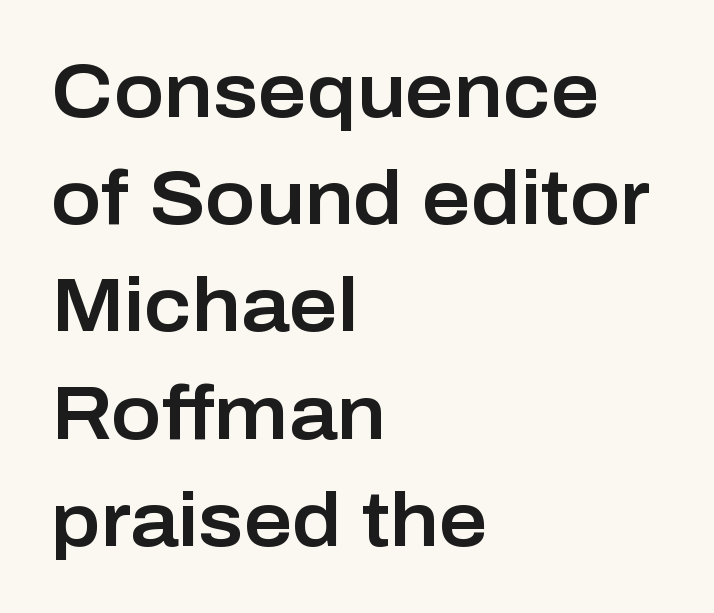
{"serif": "no", "italic": "no", "width": "normal", "stroke_contrast": "low", "x_height": "medium", "monospaced": "no", "underline": "no", "align": "left", "line_spacing": "normal", "line_spacing_ratio": 1.43, "letter_spacing": "normal", "letter_spacing_em": 0.0, "glyph_px": 75}
